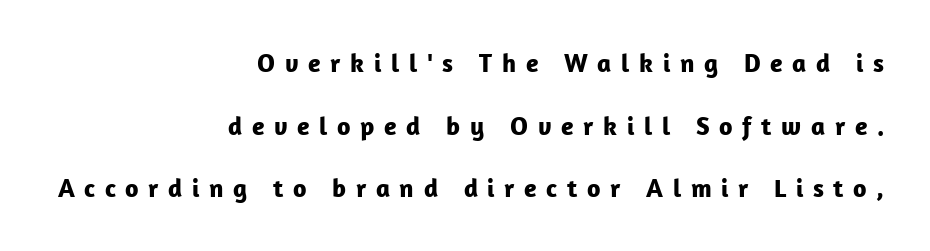
Bold? Absolutely — the strokes are thick and heavy. A great deal of white space separates one row of letters from the next. The typography opts for an upright posture over an oblique one. The ragged edge is on the left, which tells us the setting is flush right. Here the glyphs are tracked loosely, breaking word shapes into spaced letters.
